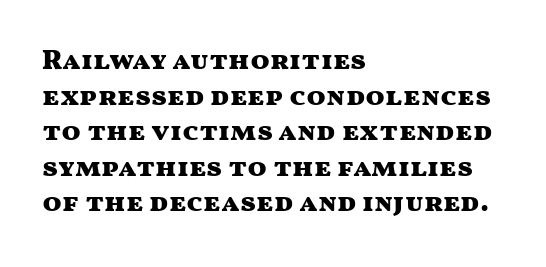
The passage shown is typed in a proportional face where columns would drift. Horizontal bands of white between lines are of average thickness. Strokes here are thick enough to call this a true bold. Line beginnings align vertically; line endings do not.
